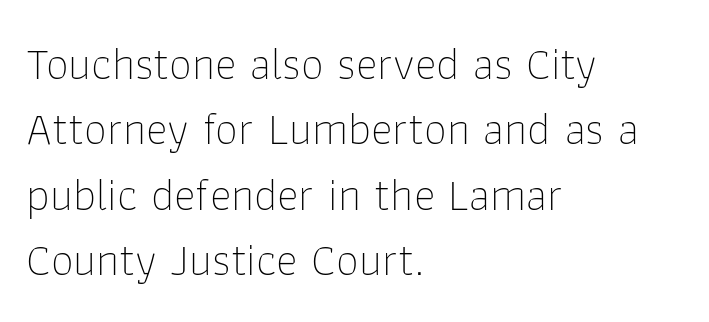
Casual observation: everything's shoved over to the left. Counters stay open thanks to moderate or lighter strokes. Rendered with straight, roman letterforms. How would I describe the line gaps? Plain and ordinary. The letters advance in unequal steps, a hallmark of proportional type.
